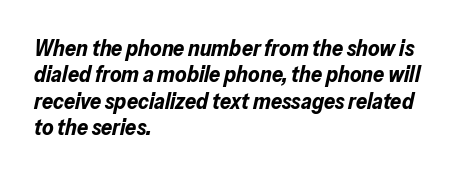
Q: Is the text bold? A: Yes.
Q: Is the text italic (slanted)? A: Yes, it leans right by about 13 degrees.
Q: Is the text underlined? A: No.
Q: How is the paragraph aligned? A: Left-aligned.
Q: Is the spacing between letters normal or unusually wide? A: Normal.
